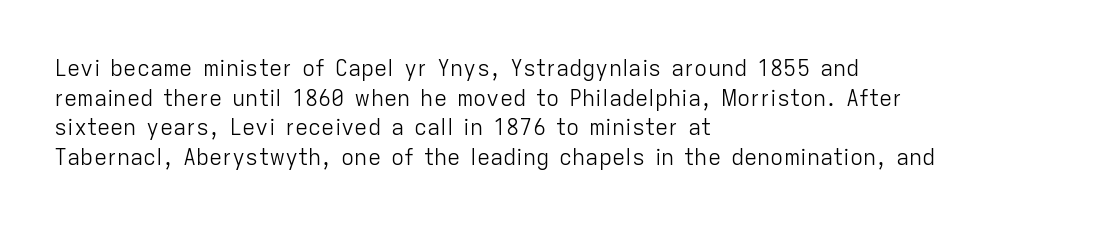
Unmarked baselines from the first word to the last. The designer left line spacing at the default. The rendering anchors every line to the left-hand side. The gaps between neighbouring characters are ordinary and unremarkable. The type sits square on the baseline with zero lean.
